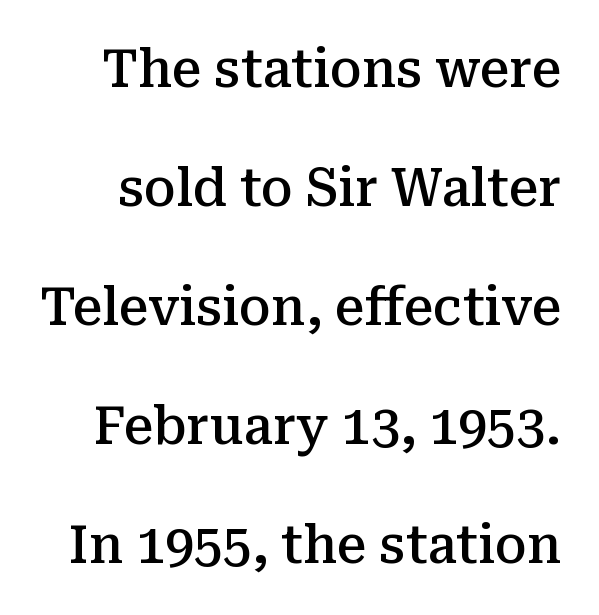
Q: Is the text bold? A: Semi-bold.
Q: Is the text italic (slanted)? A: No, it is upright.
Q: Is the typeface a serif or a sans-serif typeface? A: Serif.
Q: Is the text underlined? A: No.
Q: Is the spacing between letters normal or unusually wide? A: Normal.
Q: Is the spacing between lines tight, normal or loose? A: Loose.
Q: Width (condensed, normal, or wide)? A: Normal.
Q: Stroke contrast? A: Medium.
Q: x-height? A: Medium.
Q: Monospaced? A: No.
